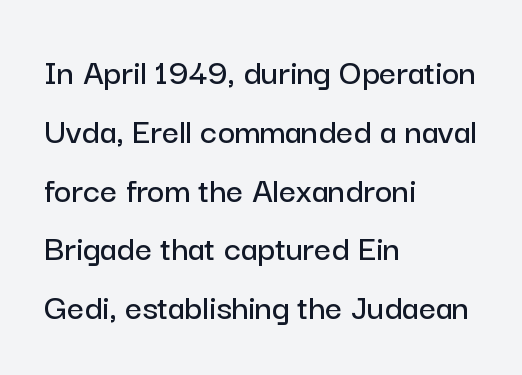
{"serif": "no", "italic": "no", "width": "normal", "stroke_contrast": "low", "x_height": "medium", "monospaced": "no", "underline": "no", "align": "left", "line_spacing": "normal", "line_spacing_ratio": 1.59, "letter_spacing": "normal", "letter_spacing_em": 0.0, "glyph_px": 37}
